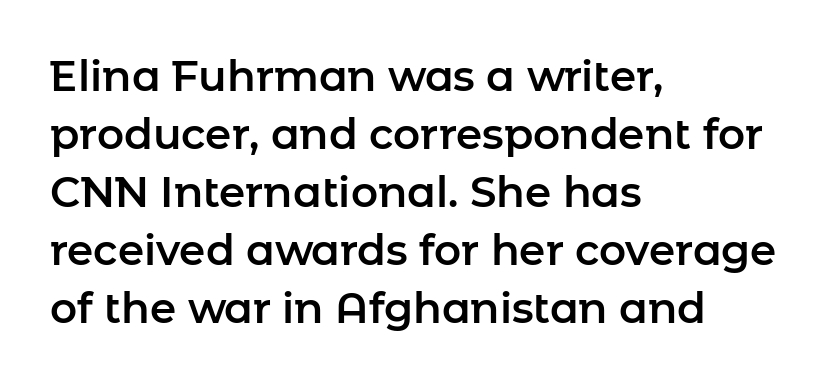
This is roman type, the default non-slanted kind. Casual observation: everything's shoved over to the left. Rule under the text: the space is simply empty. The rows are spaced the way most documents space them. Regarding serifs, this sample does without them. Is this a fixed-width face? No — the glyphs have proportional, varying widths.
